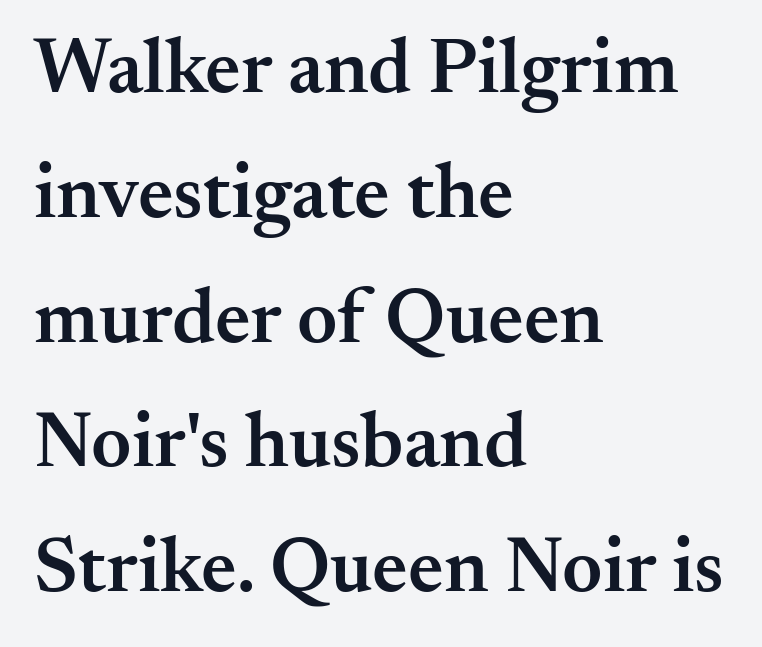
The line-height multiplier appears to be the usual default. The space directly below the letters is spotless. Looks like regular typesetting: each glyph gets only the width it needs. Observe the ordinary spacing: letters are neighbours, not strangers. Each letter's strokes conclude with small projecting serifs.
